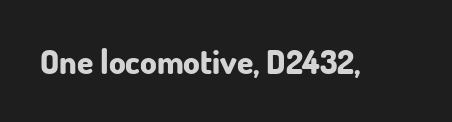
{"serif": "no", "italic": "no", "bold": "yes", "weight": "bold", "width": "normal", "stroke_contrast": "low", "x_height": "small", "monospaced": "no", "underline": "no", "letter_spacing": "normal", "letter_spacing_em": 0.0, "glyph_px": 33}
